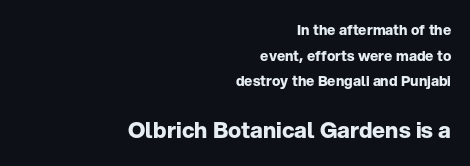
The image shows 22 px bold type, upright; set right-aligned, line spacing 1.83x, normal letter spacing, not underlined; the second (bottom) block is 1.57x larger.
